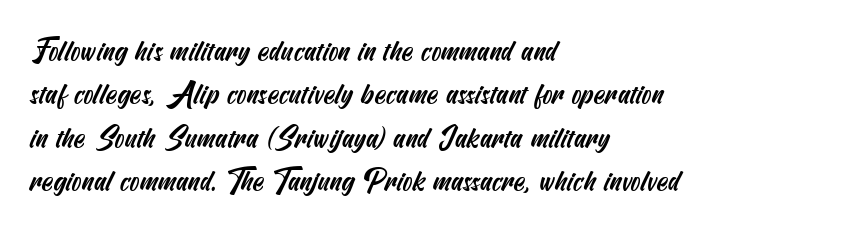
{"serif": "no", "width": "condensed", "stroke_contrast": "medium", "x_height": "small", "underline": "no", "align": "left", "line_spacing": "normal", "line_spacing_ratio": 1.5, "letter_spacing": "normal", "letter_spacing_em": 0.0, "glyph_px": 29}
